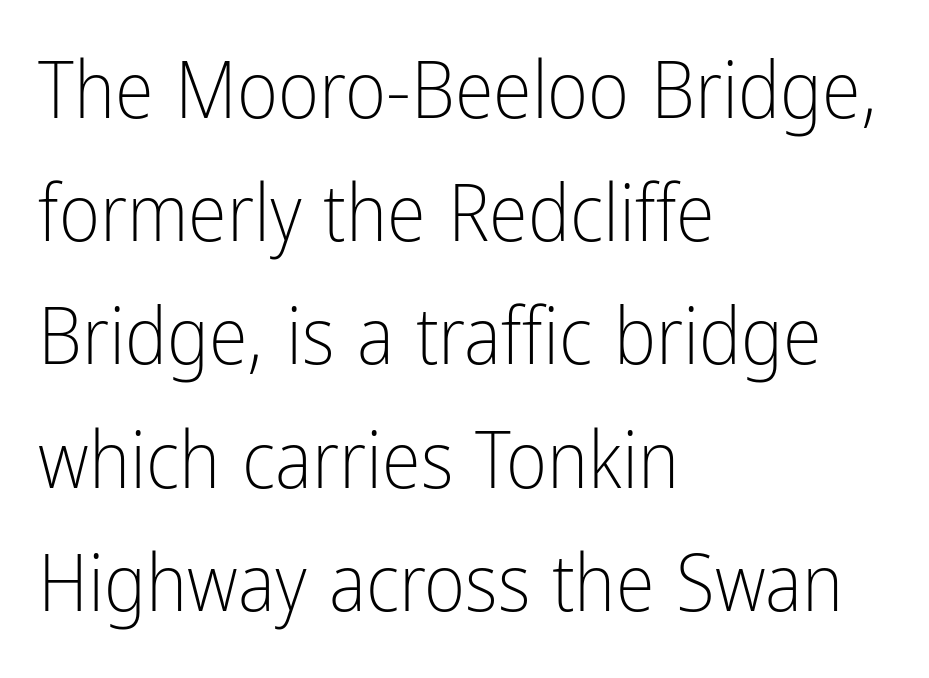
The image shows 79 px light, condensed sans-serif type, upright; set left-aligned, normal line spacing (1.56x), normal letter spacing, not underlined; low stroke contrast and a medium x-height.
